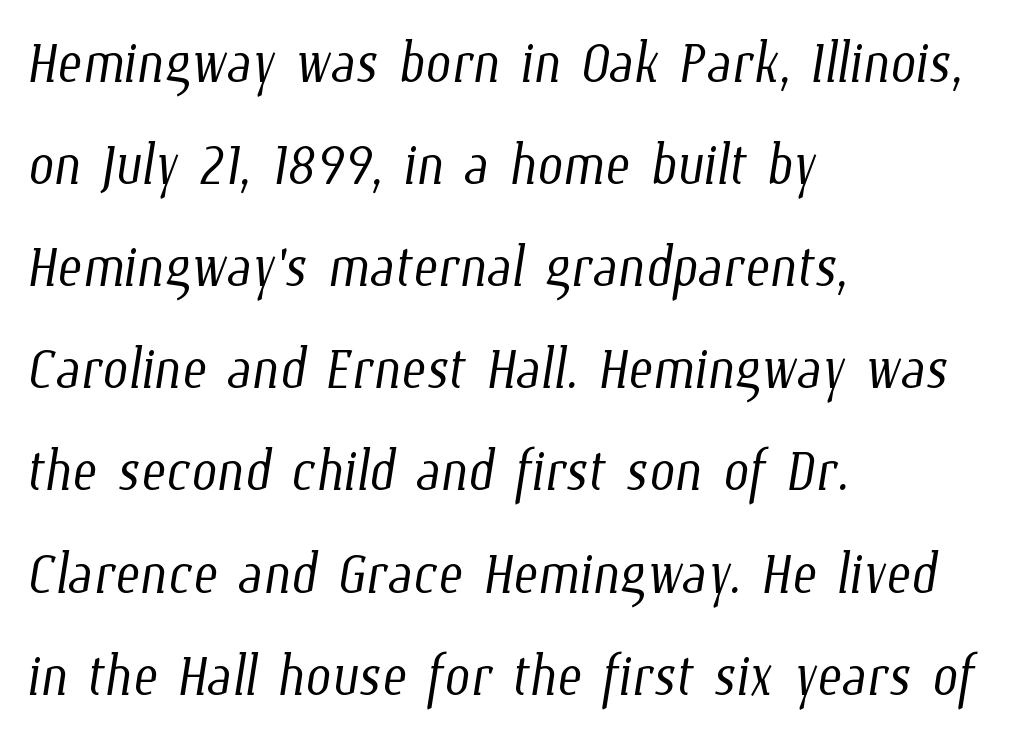
Baseline-to-baseline distance is the conventional proportion of letter height. Does extra space separate the letters? No, they use regular spacing. The rendering uses natural spacing where letterforms have individual widths. The foot of each line stays bare and open.
